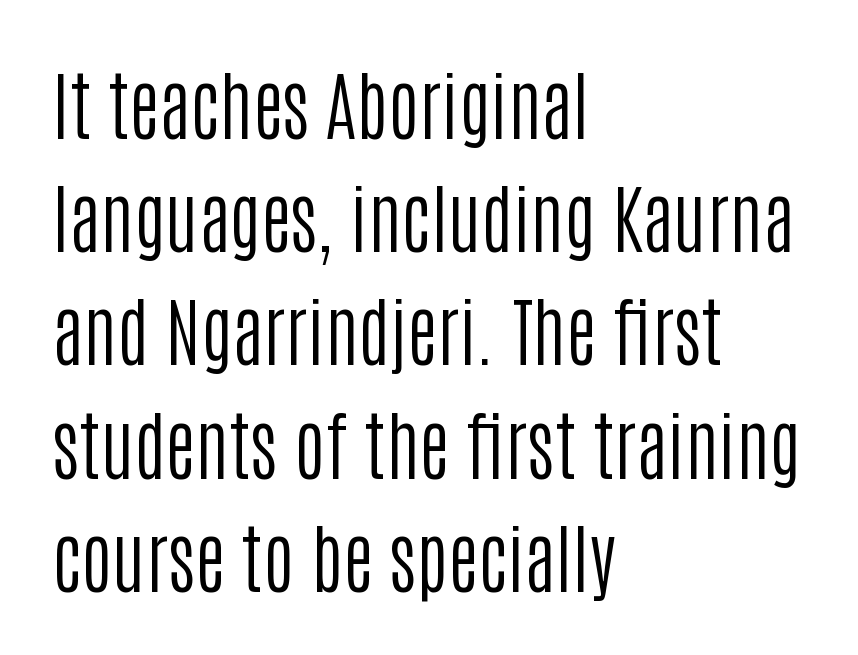
{"serif": "no", "italic": "no", "bold": "no", "weight": "regular", "width": "condensed", "stroke_contrast": "low", "x_height": "large", "monospaced": "no", "underline": "no", "align": "left", "line_spacing": "normal", "line_spacing_ratio": 1.51, "letter_spacing": "normal", "letter_spacing_em": 0.0, "glyph_px": 75}
